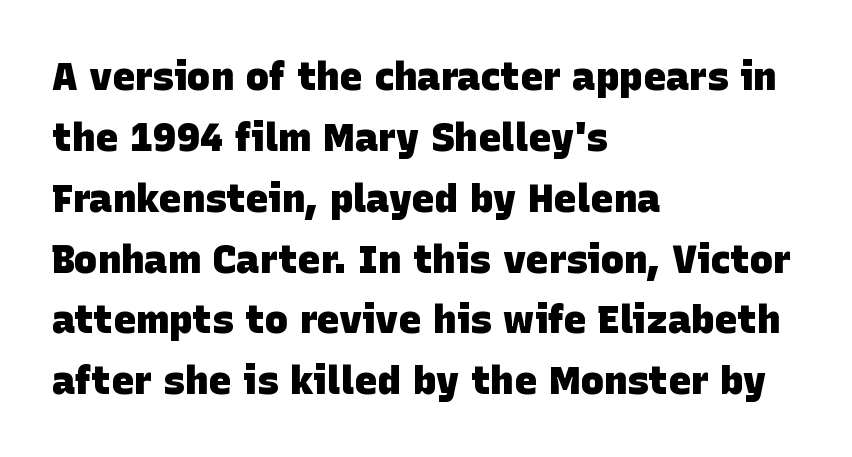
Spacing verdict: proportional, widths tailored to each character. Descenders are the only things crossing below the line. Glyph-to-glyph distance matches everyday printed text. Note: no serifs on the glyphs. This rendering uses left alignment, leaving the right contour irregular.
